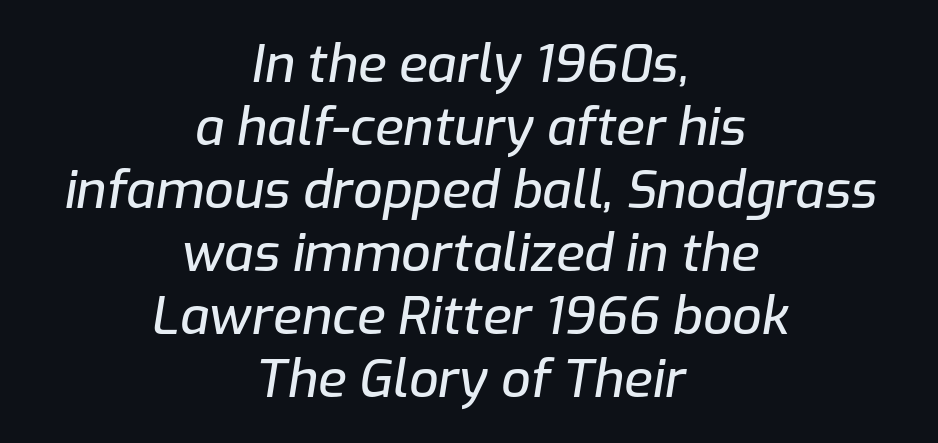
{"italic": "yes", "lean": "right", "slant_degrees": 9, "width": "normal", "stroke_contrast": "low", "x_height": "medium", "monospaced": "no", "underline": "no", "align": "center", "line_spacing_ratio": 1.21, "letter_spacing": "normal", "letter_spacing_em": 0.0, "glyph_px": 52}
